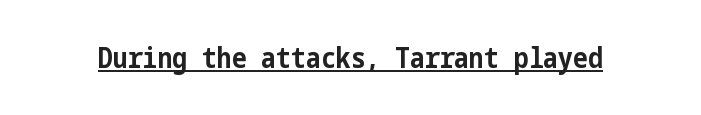
The image shows 28 px bold, condensed sans-serif type, upright; set normal letter spacing, underlined; low stroke contrast and a medium x-height.
